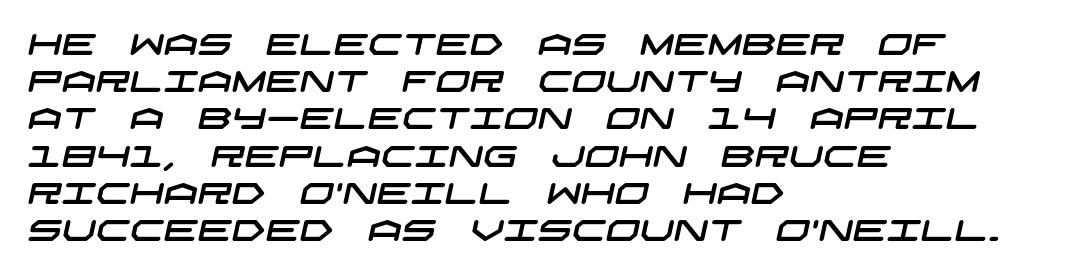
{"serif": "no", "width": "wide", "stroke_contrast": "low", "x_height": "large", "underline": "no", "align": "left", "line_spacing_ratio": 1.24, "letter_spacing": "normal", "letter_spacing_em": 0.0, "glyph_px": 30}
